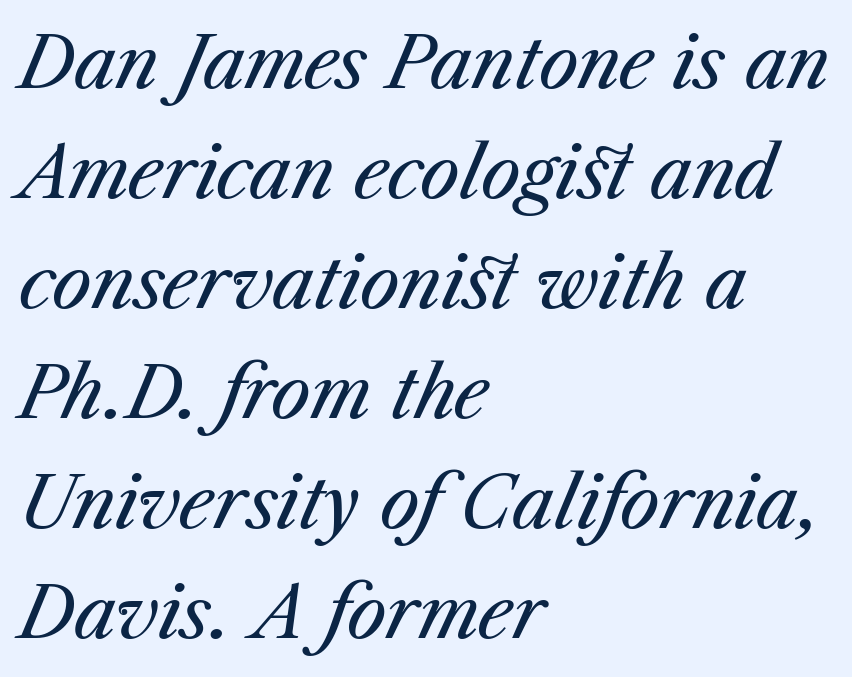
Stems and bowls with no extra thickness — not bold. A normal amount of white space separates one row of letters from the next. The text carries the slant typical of an italic or oblique font. The specimen omits any rule beneath the text block's lines.
